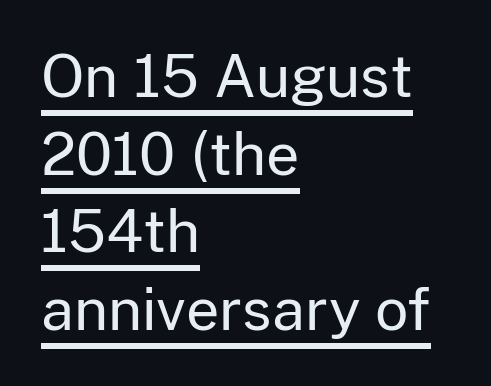
Somebody hit Ctrl+U on this one — the words are underlined. A sans-serif font was chosen for this passage. Tracking value appears to be zero — textbook default spacing. Proportional: the letters do not fall into vertical columns. If you measured baseline to baseline, you'd find a middling distance. Heft: none added — not bold.
